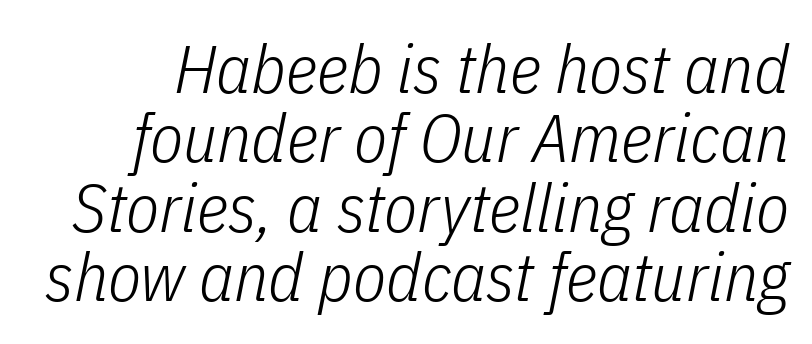
The image shows 68 px light, condensed type, italic (leaning right); set tight line spacing (1.02x), normal letter spacing, not underlined; low stroke contrast and a medium x-height.
